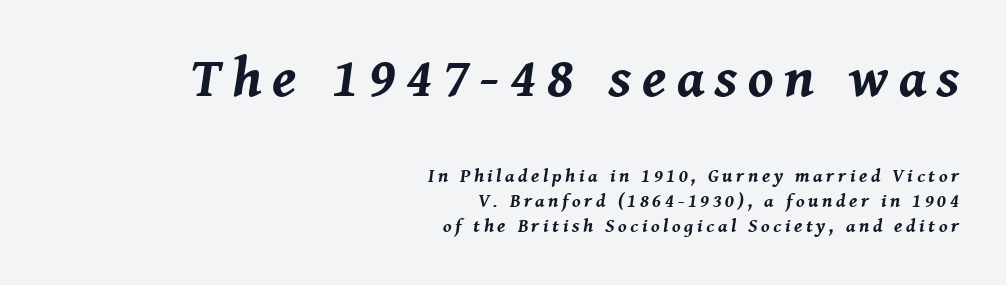
Q: Is the text bold? A: Yes.
Q: Is the text italic (slanted)? A: Yes, it leans right by about 8 degrees.
Q: Is the text underlined? A: No.
Q: How is the paragraph aligned? A: Right-aligned.
Q: Is the spacing between lines tight, normal or loose? A: Normal.
Q: Which block of text is set in a larger size, the first (top) or the second (bottom)? A: The first (top) one.
Q: Width (condensed, normal, or wide)? A: Normal.
Q: Stroke contrast? A: Medium.
Q: x-height? A: Medium.
Q: Monospaced? A: No.
